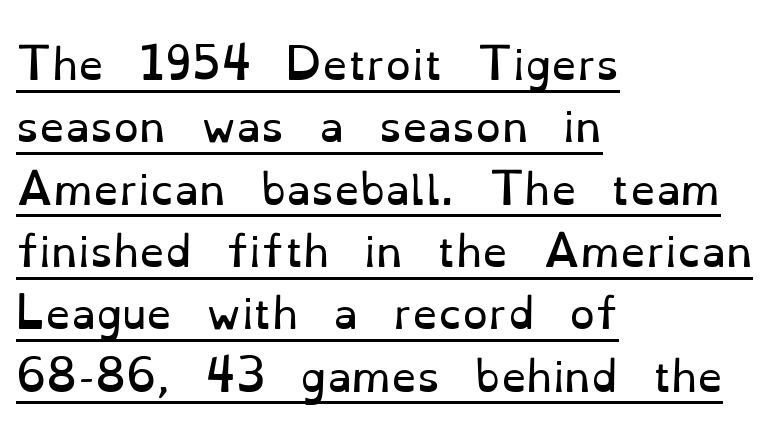
Q: Is the text bold? A: No.
Q: Is the text italic (slanted)? A: No, it is upright.
Q: Is the typeface a serif or a sans-serif typeface? A: Serif.
Q: Is the text underlined? A: Yes.
Q: How is the paragraph aligned? A: Left-aligned.
Q: Is the spacing between letters normal or unusually wide? A: Normal.
Q: Is the spacing between lines tight, normal or loose? A: Normal.
Q: Width (condensed, normal, or wide)? A: Normal.
Q: Stroke contrast? A: Low.
Q: x-height? A: Small.
Q: Monospaced? A: No.
